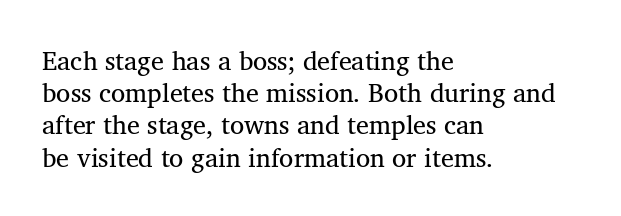
No letter is thick-stroked: the sample isn't bold. The lettering stays uniformly vertical, giving the passage a roman look. This sample uses plain, unmodified letter spacing. These lines stack with their left ends in a neat column. The gap between lines stays unmarked.
